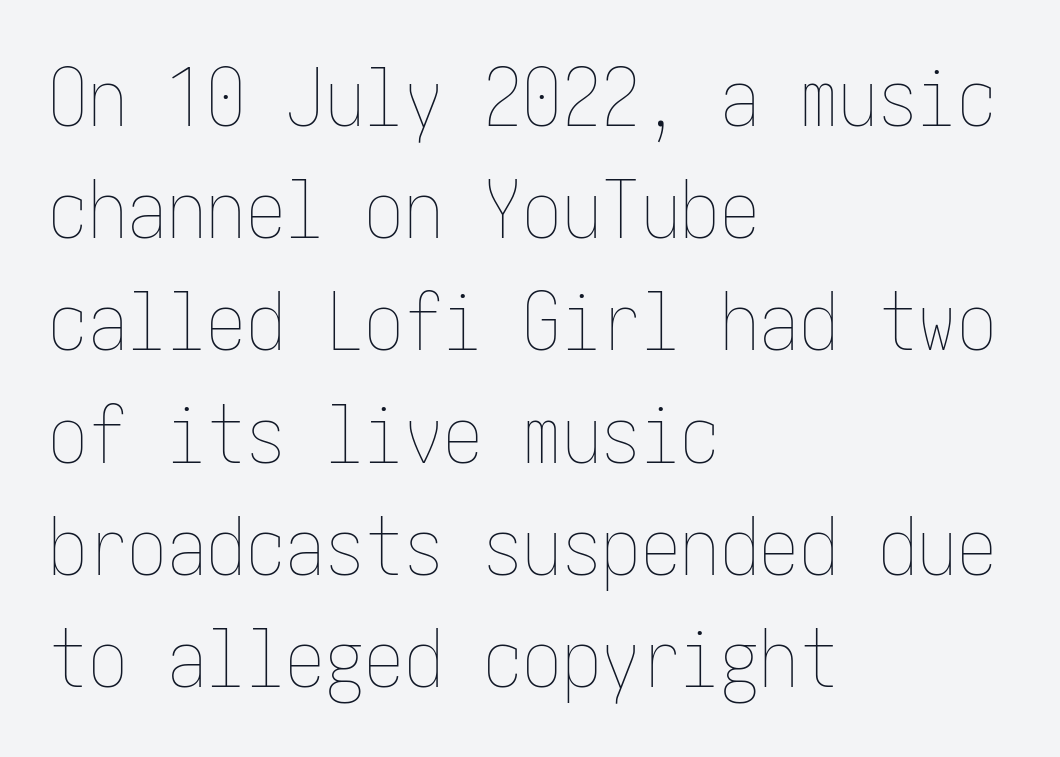
The image shows 79 px thin, condensed type, upright; set left-aligned, normal line spacing (1.42x), normal letter spacing, not underlined; low stroke contrast and a medium x-height.
